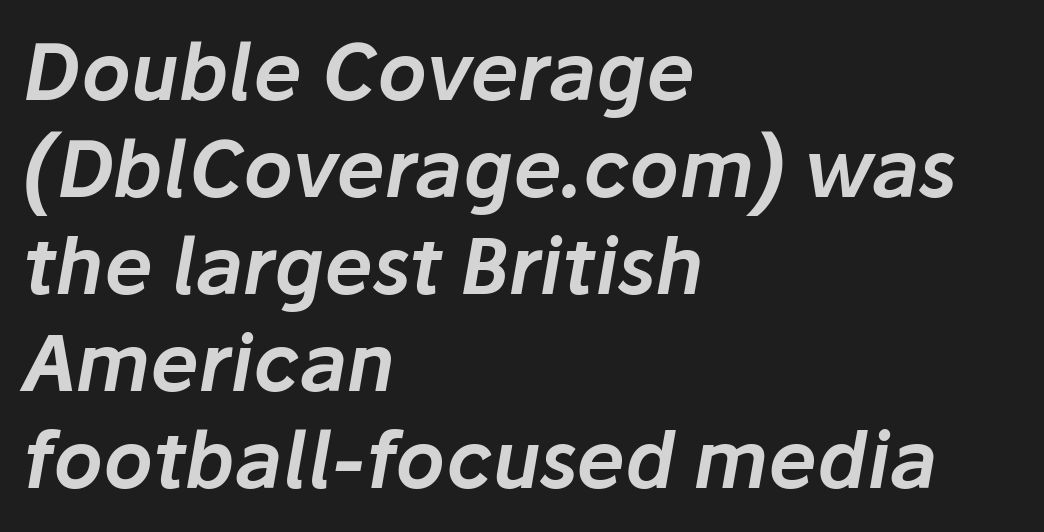
Q: Is the text italic (slanted)? A: Yes, it leans right by about 10 degrees.
Q: Is the text underlined? A: No.
Q: How is the paragraph aligned? A: Left-aligned.
Q: Is the spacing between letters normal or unusually wide? A: Normal.
Q: Is the spacing between lines tight, normal or loose? A: Normal.
Q: Width (condensed, normal, or wide)? A: Normal.
Q: Stroke contrast? A: Low.
Q: x-height? A: Medium.
Q: Monospaced? A: No.
